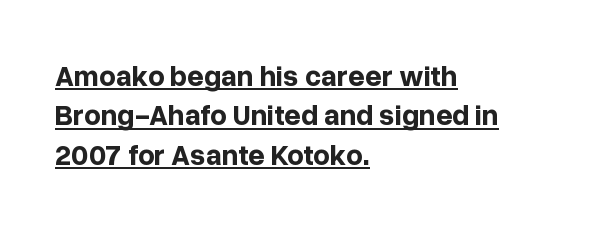
Letterform terminals end flat and unadorned throughout the passage. Interline gaps are of average width in this sample. Is there any slant? The stems are plumb. Horizontally, the lines are justified to the leading edge only. Students, this is bold: see how much ink each stroke carries. This rendering features underlined lettering.
